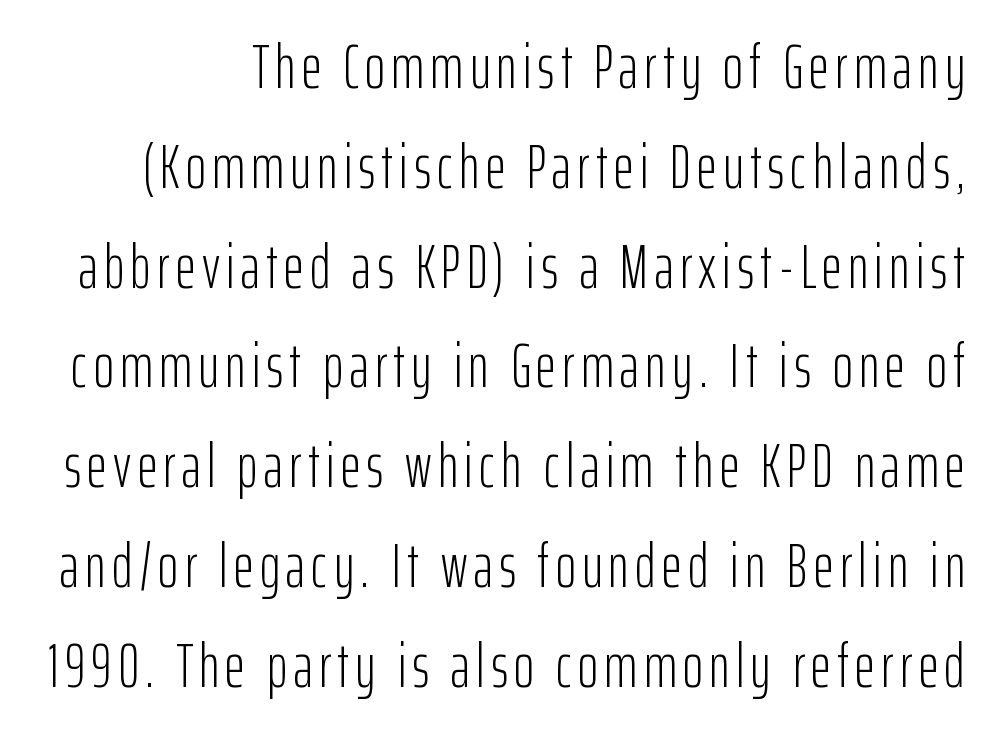
Q: Is the text bold? A: No.
Q: Is the text italic (slanted)? A: No, it is upright.
Q: Is the typeface a serif or a sans-serif typeface? A: Sans-serif.
Q: Is the text underlined? A: No.
Q: Is the spacing between lines tight, normal or loose? A: Normal.
Q: Width (condensed, normal, or wide)? A: Condensed.
Q: Stroke contrast? A: Low.
Q: x-height? A: Medium.
Q: Monospaced? A: No.
